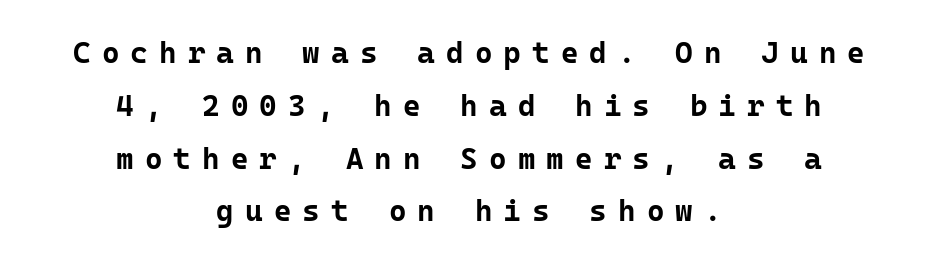
Rendered with straight, roman letterforms. Horizontal alignment here is central, giving a formal, balanced look. The gaps between neighbouring characters are conspicuously large. Letterform terminals end flat and unadorned throughout the passage. The words here are not underlined.
